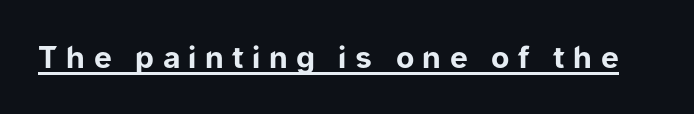
A typesetter would call this proportional, since set widths differ per character. Is there an underline? Yes — a line sits under the letters. The gaps between neighbouring characters are conspicuously large. Strokes here are thick enough to call this a true bold. I'd call this a sans setting — the letters go barefoot. Upright lettering throughout.
